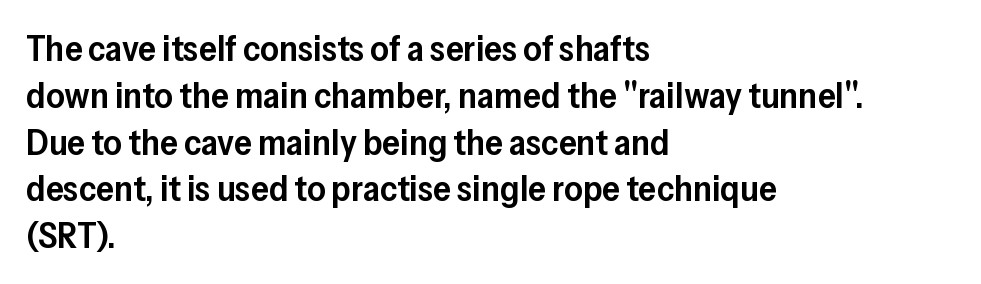
A classic flush-left, rag-right setting is used for this passage. Vertically, the passage feels balanced, rows spaced as you'd expect. You could call the tracking neutral — neither tight nor loose. The baseline area is clear. Nope, no serifs anywhere on these letters.
